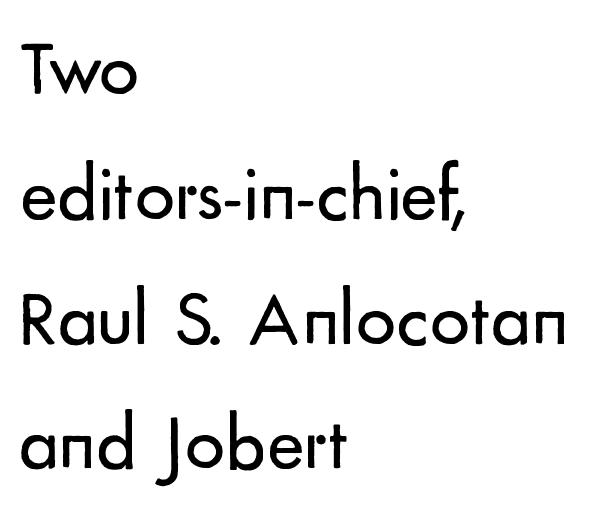
Q: Is the text bold? A: No.
Q: Is the text italic (slanted)? A: No, it is upright.
Q: Is the typeface a serif or a sans-serif typeface? A: Sans-serif.
Q: Is the text underlined? A: No.
Q: How is the paragraph aligned? A: Left-aligned.
Q: Is the spacing between letters normal or unusually wide? A: Normal.
Q: Is the spacing between lines tight, normal or loose? A: Normal.
Q: Width (condensed, normal, or wide)? A: Normal.
Q: Stroke contrast? A: Low.
Q: x-height? A: Small.
Q: Monospaced? A: No.
